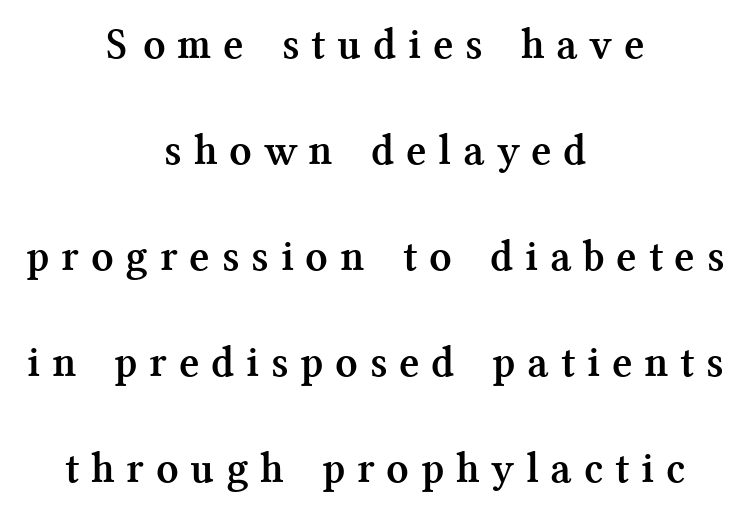
Here the glyphs are tracked loosely, breaking word shapes into spaced letters. This sample trades compactness for vertical openness between lines. The rag falls on both sides of this text block equally. The lettering stays uniformly vertical, giving the passage a roman look. The baseline area is clear.
